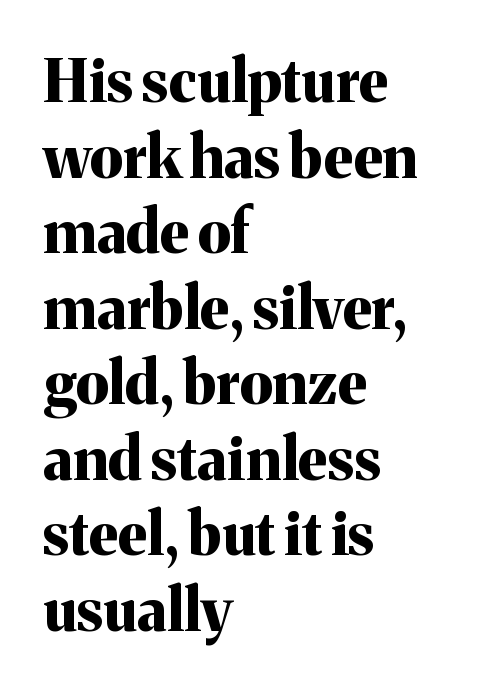
Descender tails drop into unmarked territory. What's the leading like? Ordinary, nothing unusual. The passage shown is emphatically bold. Italic: no, the glyphs are upright roman. Serifs: yes, visible at the terminals of the letterforms.
